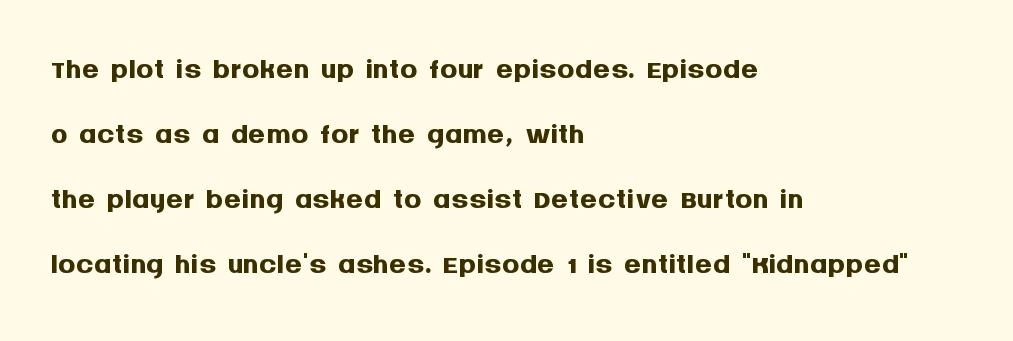
{"serif": "no", "italic": "no", "bold": "yes", "weight": "semibold", "width": "normal", "stroke_contrast": "medium", "x_height": "large", "monospaced": "no", "underline": "no", "align": "left", "line_spacing": "normal", "line_spacing_ratio": 1.51, "letter_spacing": "normal", "letter_spacing_em": 0.0, "glyph_px": 43}
